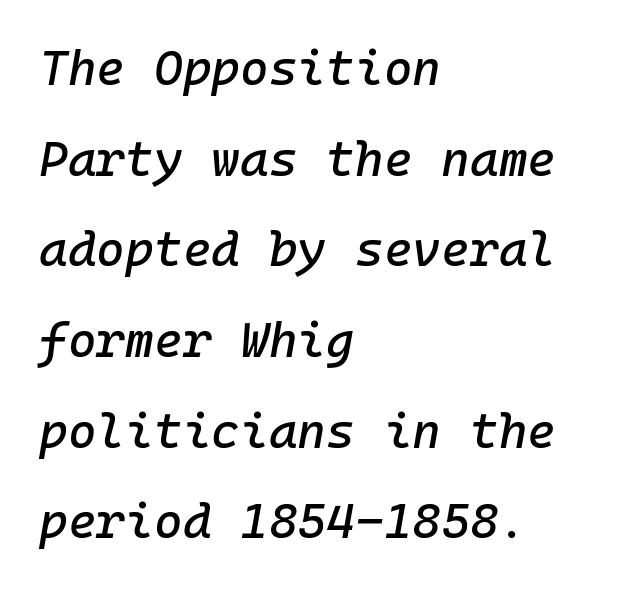
The image shows 49 px text type, italic (leaning right), monospaced; set left-aligned, line spacing 1.85x, normal letter spacing, not underlined; low stroke contrast and a medium x-height.
